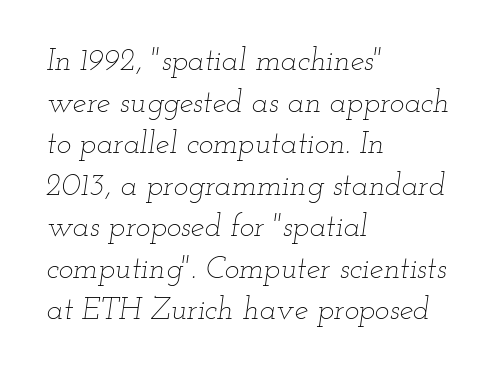
The image shows 31 px thin, wide type, italic (leaning right); set left-aligned, normal line spacing (1.34x), normal letter spacing, not underlined; low stroke contrast and a small x-height.
